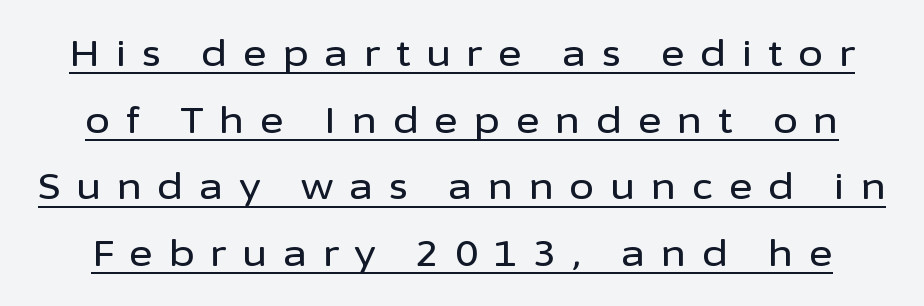
The image shows 36 px sans-serif type, upright; set line spacing 1.85x, unusually wide letter spacing (+0.44 em), underlined; low stroke contrast and a medium x-height.
